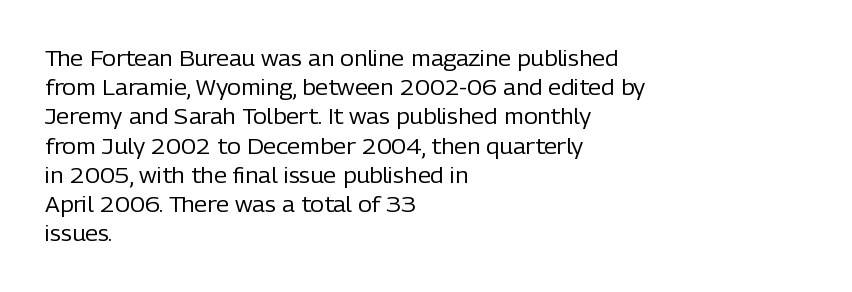
{"italic": "no", "bold": "no", "underline": "no", "align": "left", "line_spacing": "normal", "line_spacing_ratio": 1.39, "letter_spacing": "normal", "letter_spacing_em": 0.0, "glyph_px": 21}
